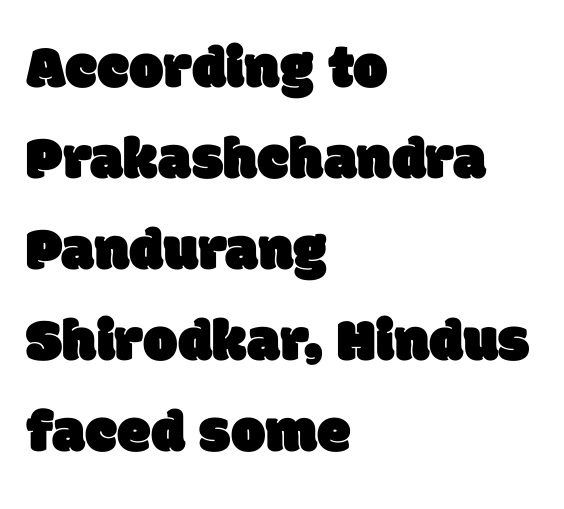
{"serif": "no", "width": "normal", "stroke_contrast": "low", "x_height": "large", "monospaced": "no", "underline": "no", "align": "left", "line_spacing": "normal", "line_spacing_ratio": 1.49, "letter_spacing": "normal", "letter_spacing_em": 0.0, "glyph_px": 61}
